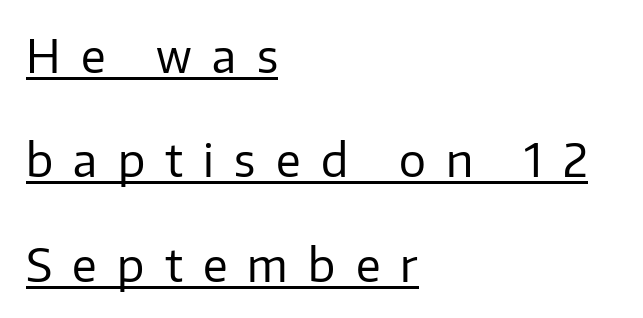
Q: Is the text bold? A: No.
Q: Is the text italic (slanted)? A: No, it is upright.
Q: Is the typeface a serif or a sans-serif typeface? A: Sans-serif.
Q: Is the text underlined? A: Yes.
Q: How is the paragraph aligned? A: Left-aligned.
Q: Is the spacing between letters normal or unusually wide? A: Unusually wide.
Q: Is the spacing between lines tight, normal or loose? A: Loose.
Q: Width (condensed, normal, or wide)? A: Normal.
Q: Stroke contrast? A: Low.
Q: x-height? A: Medium.
Q: Monospaced? A: No.
